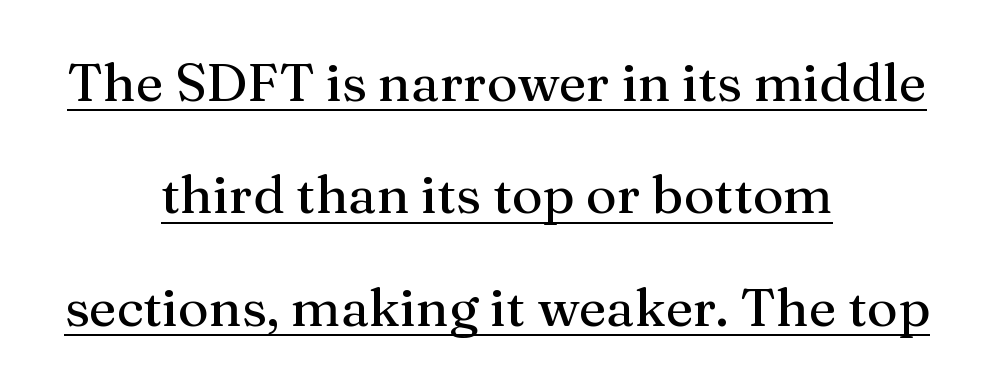
Q: Is the text italic (slanted)? A: No, it is upright.
Q: Is the typeface a serif or a sans-serif typeface? A: Serif.
Q: Is the text underlined? A: Yes.
Q: How is the paragraph aligned? A: Centered.
Q: Is the spacing between letters normal or unusually wide? A: Normal.
Q: Is the spacing between lines tight, normal or loose? A: Loose.
Q: Width (condensed, normal, or wide)? A: Normal.
Q: Stroke contrast? A: Medium.
Q: x-height? A: Medium.
Q: Monospaced? A: No.
